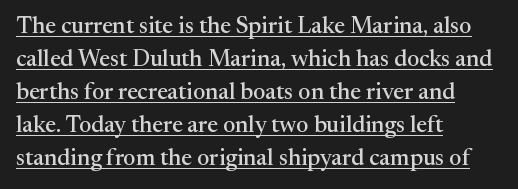
The image shows 23 px text type, upright; set left-aligned, normal line spacing (1.44x), normal letter spacing, underlined.
